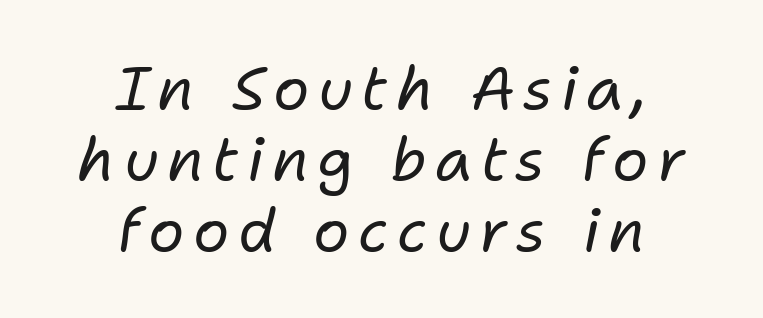
Compared with ordinary roman type, these characters are visibly tilted. The rendering uses natural spacing where letterforms have individual widths. The typesetter chose a symmetrical, centered arrangement here. Descenders are the only things crossing below the line.
